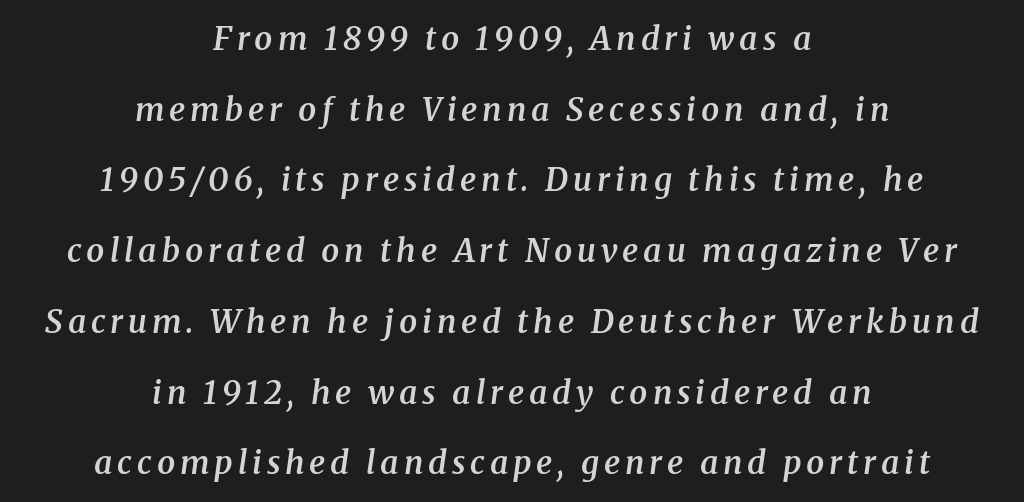
{"serif": "yes", "italic": "yes", "lean": "right", "slant_degrees": 8, "bold": "semi", "weight": "semibold", "width": "normal", "stroke_contrast": "medium", "x_height": "medium", "monospaced": "no", "underline": "no", "align": "center", "line_spacing": "loose", "line_spacing_ratio": 2.21, "glyph_px": 32}
